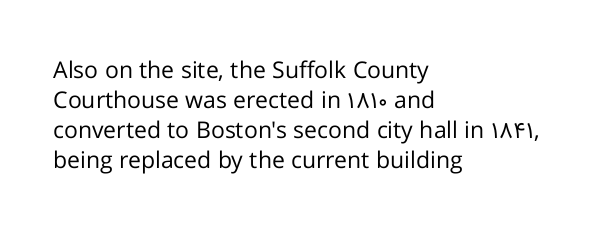
The image shows 23 px text type, upright; set left-aligned, normal line spacing (1.31x), normal letter spacing, not underlined.
